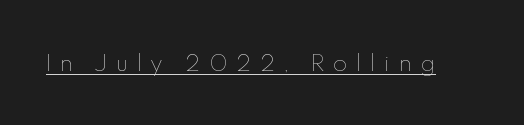
You can tell it's not italic because the verticals are truly vertical. Students, note that the glyphs here are deliberately spaced far apart. Does a line run under the words? Yes, clearly. Stems and bowls with no extra thickness — not bold.
